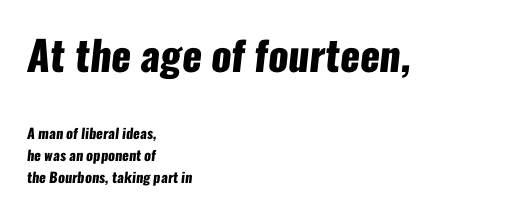
Q: Is the text bold? A: Yes.
Q: Is the typeface a serif or a sans-serif typeface? A: Sans-serif.
Q: Is the text underlined? A: No.
Q: How is the paragraph aligned? A: Left-aligned.
Q: Is the spacing between letters normal or unusually wide? A: Normal.
Q: Is the spacing between lines tight, normal or loose? A: Normal.
Q: Which block of text is set in a larger size, the first (top) or the second (bottom)? A: The first (top) one.
Q: Width (condensed, normal, or wide)? A: Condensed.
Q: Stroke contrast? A: Low.
Q: x-height? A: Medium.
Q: Monospaced? A: No.
